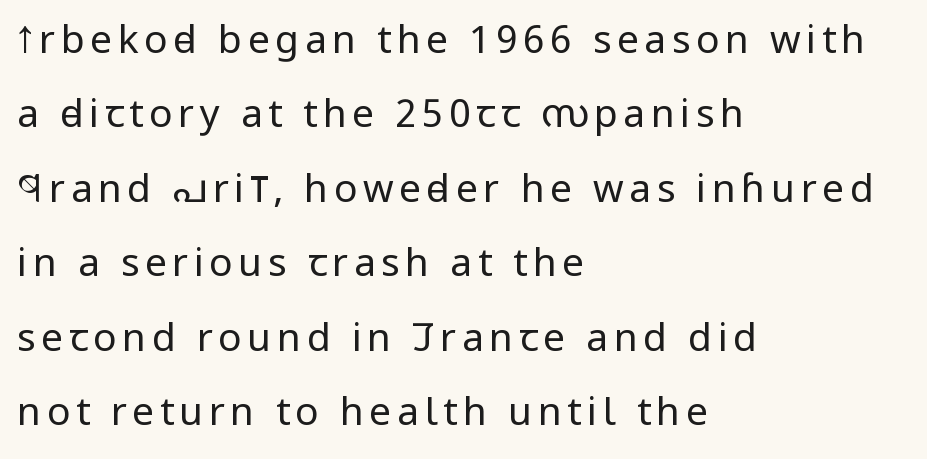
{"serif": "no", "italic": "no", "bold": "no", "weight": "regular", "width": "condensed", "stroke_contrast": "low", "x_height": "large", "monospaced": "no", "underline": "no", "align": "left", "line_spacing": "loose", "line_spacing_ratio": 1.91, "glyph_px": 39}
